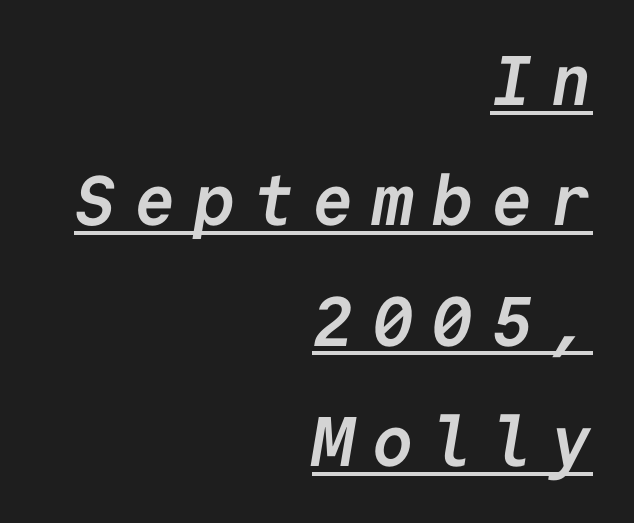
On the weight axis this lands at bold, roughly 700. The compositor pushed each line to the right boundary. Observe the absence of serifs on each vertical stroke in this sample. Do the characters align in a grid? Yes, the font is monospaced. Display-style spreading of the glyphs; the letterfit is very open.
